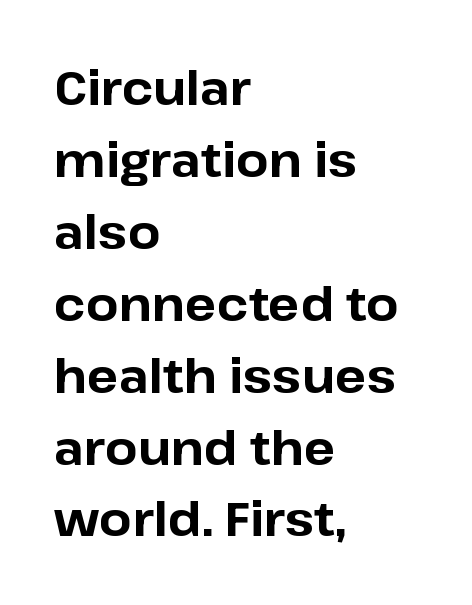
Casual observation: everything's shoved over to the left. A normal amount of white space separates one row of letters from the next. Nobody drew a line under any word here. The font's upright variant was chosen for this text. The letters advance in unequal steps, a hallmark of proportional type. Each letter's strokes conclude bluntly, with no projecting serifs.
